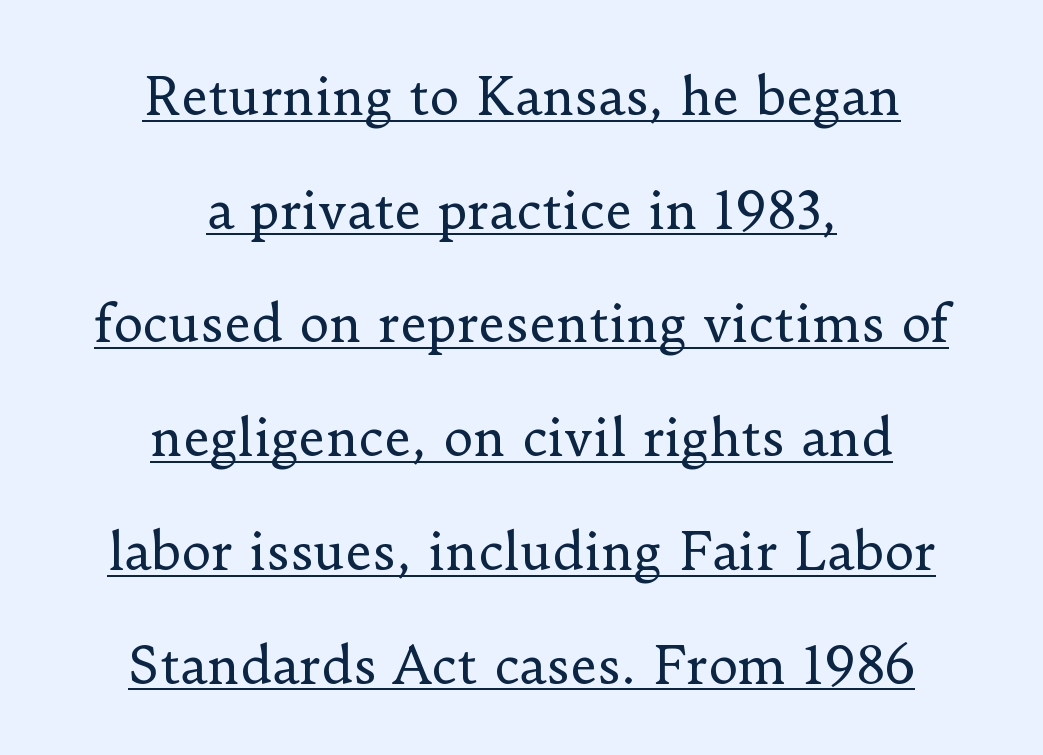
The image shows 51 px regular-weight serif type, upright; set centered, loose line spacing (2.23x), normal letter spacing, underlined; low stroke contrast and a small x-height.
